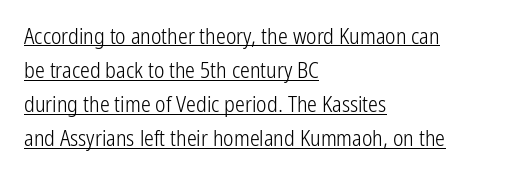
Regarding leading, the lines here are spaced in the standard way. Compared with typical body copy, the letter spacing here is the same. The passage shown is not bold in any degree. Underlining? Definitely there.
